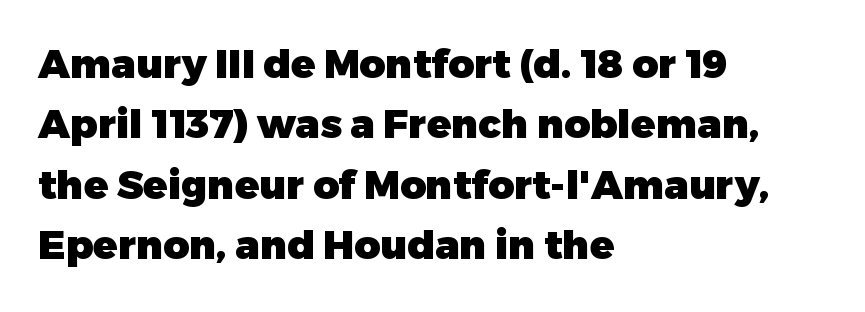
The image shows 40 px heavy sans-serif type, upright; set left-aligned, normal line spacing (1.51x), normal letter spacing, not underlined; low stroke contrast and a medium x-height.
